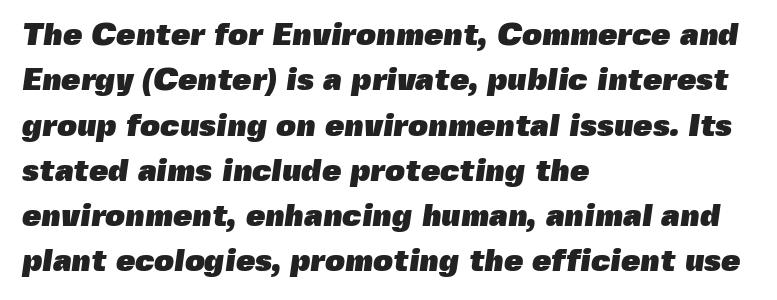
The image shows 31 px heavy sans-serif type; set left-aligned, normal line spacing (1.46x), normal letter spacing, not underlined; a medium x-height.
